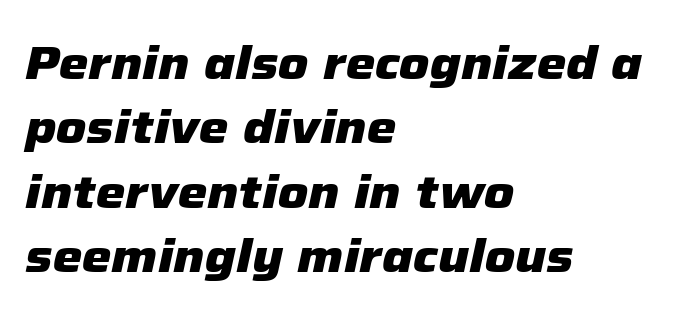
{"italic": "yes", "lean": "right", "slant_degrees": 12, "bold": "yes", "weight": "heavy", "width": "normal", "stroke_contrast": "low", "x_height": "medium", "monospaced": "no", "underline": "no", "align": "left", "line_spacing": "normal", "line_spacing_ratio": 1.37, "letter_spacing": "normal", "letter_spacing_em": 0.0, "glyph_px": 47}
